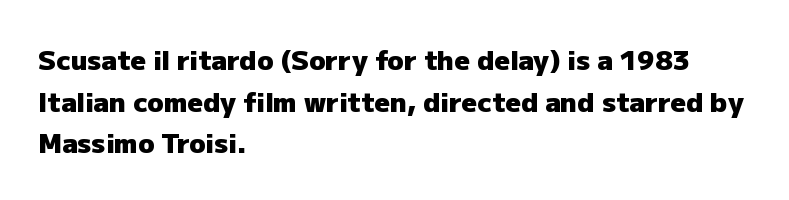
Q: Is the text bold? A: Yes.
Q: Is the text italic (slanted)? A: No, it is upright.
Q: Is the text underlined? A: No.
Q: How is the paragraph aligned? A: Left-aligned.
Q: Is the spacing between letters normal or unusually wide? A: Normal.
Q: Is the spacing between lines tight, normal or loose? A: Normal.
